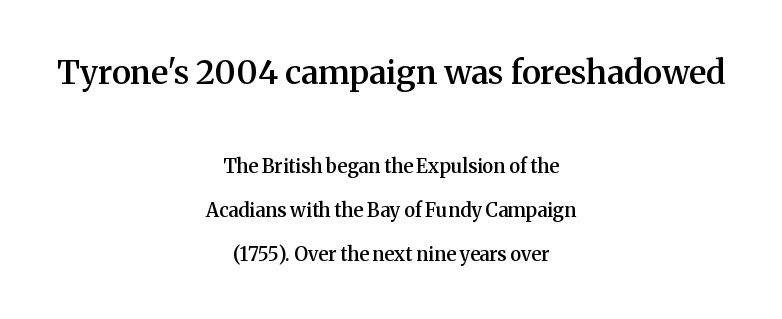
The image shows 33 px semibold serif type, upright; set centered, loose line spacing (2.32x), normal letter spacing, not underlined; the first (top) block is 1.74x larger; medium stroke contrast and a medium x-height.
